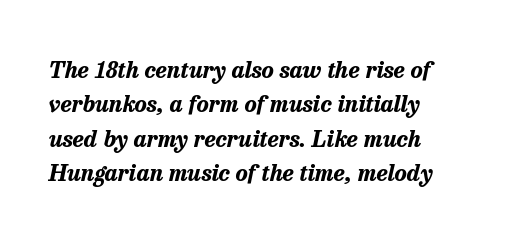
{"italic": "yes", "lean": "right", "slant_degrees": 13, "bold": "yes", "underline": "no", "line_spacing": "normal", "line_spacing_ratio": 1.49, "letter_spacing": "normal", "letter_spacing_em": 0.0, "glyph_px": 23}
